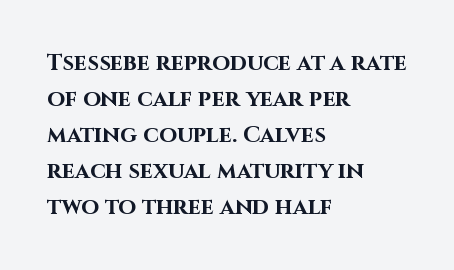
The line-height multiplier appears to be the usual default. Plain, unruled lines of type. The type is set solid horizontally, with unmodified tracking. Horizontal alignment here is leftward, the default for most running prose. Does the weight exceed regular? Yes, all the way to bold.
